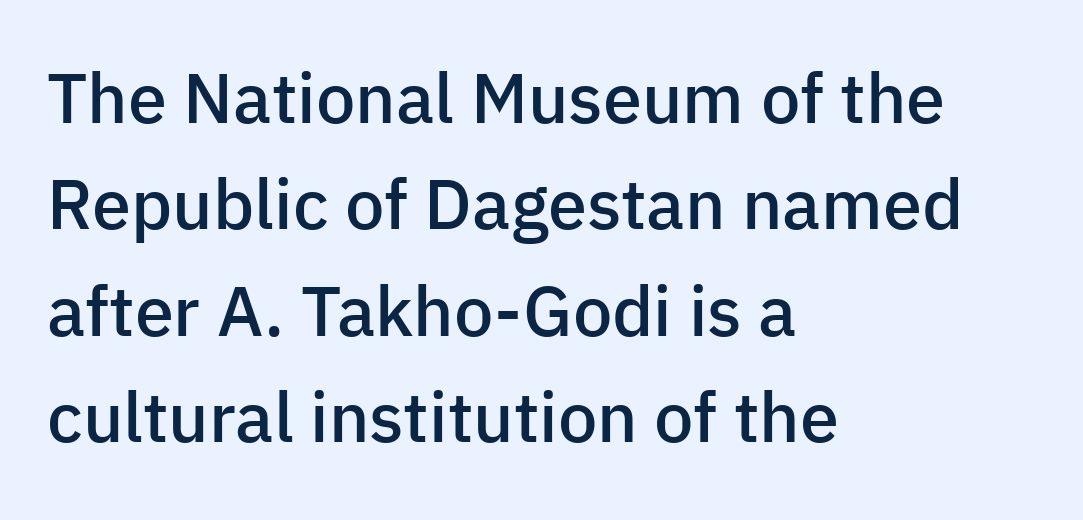
Q: Is the text bold? A: Semi-bold.
Q: Is the text italic (slanted)? A: No, it is upright.
Q: Is the typeface a serif or a sans-serif typeface? A: Sans-serif.
Q: Is the text underlined? A: No.
Q: How is the paragraph aligned? A: Left-aligned.
Q: Is the spacing between letters normal or unusually wide? A: Normal.
Q: Is the spacing between lines tight, normal or loose? A: Normal.
Q: Width (condensed, normal, or wide)? A: Normal.
Q: Stroke contrast? A: Low.
Q: x-height? A: Medium.
Q: Monospaced? A: No.
